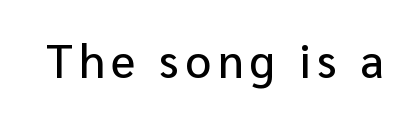
Q: Is the text italic (slanted)? A: No, it is upright.
Q: Is the typeface a serif or a sans-serif typeface? A: Sans-serif.
Q: Is the text underlined? A: No.
Q: Width (condensed, normal, or wide)? A: Normal.
Q: Stroke contrast? A: Low.
Q: x-height? A: Medium.
Q: Monospaced? A: No.
